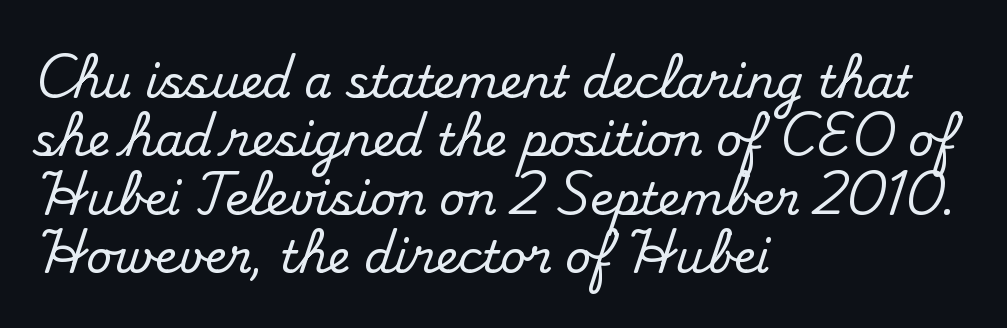
The image shows 45 px serif type; set left-aligned, normal line spacing (1.3x), normal letter spacing, not underlined; medium stroke contrast and a small x-height.
